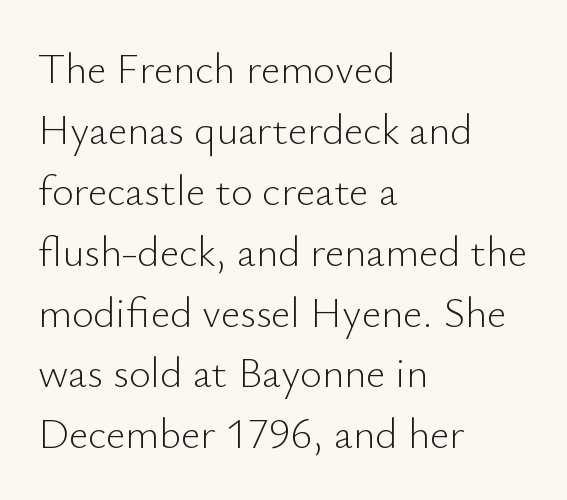
Students, observe: this is what conventionally led text looks like. Every row of glyphs begins at an identical x-position on the left. Letters rest on an invisible, unmarked baseline. Serif or sans? Sans — the stroke terminals are bare. Note the varied advance widths — an 'i' is clearly narrower than an 'm'. Default kerning and tracking; the words read as compact shapes.
